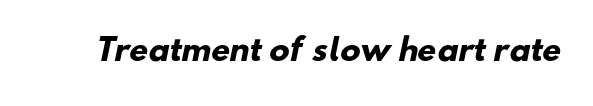
{"serif": "no", "bold": "yes", "weight": "heavy", "width": "normal", "stroke_contrast": "low", "x_height": "small", "monospaced": "no", "underline": "no", "letter_spacing": "normal", "letter_spacing_em": 0.0, "glyph_px": 30}
